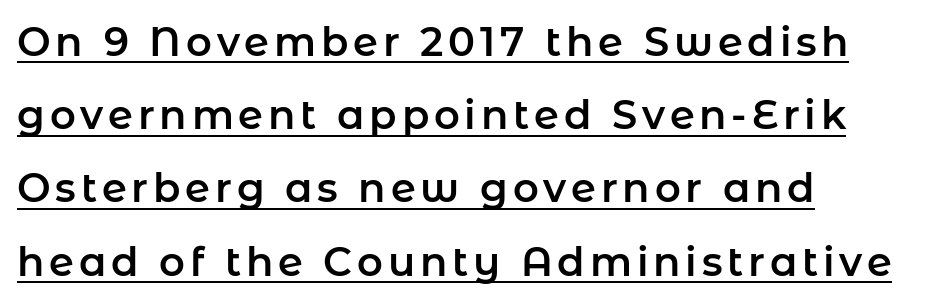
Glance below the letters and you will spot a drawn line. Every row of glyphs begins at an identical x-position on the left. It's the straight-up-and-down kind of type. Type style note: lacks serifs.
